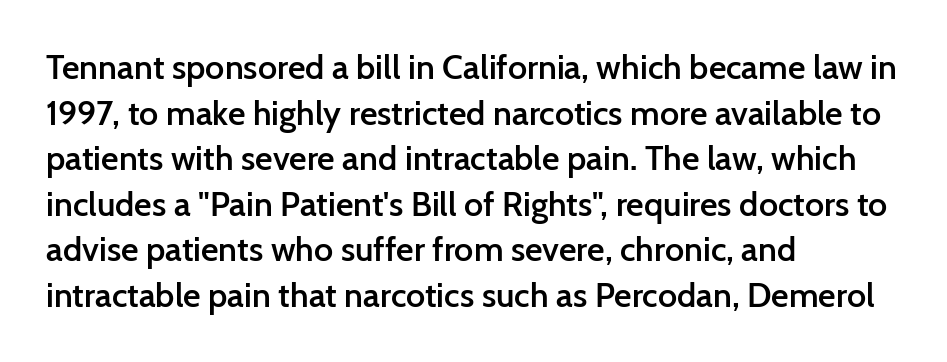
The image shows 34 px semibold sans-serif type, upright; set left-aligned, normal line spacing (1.34x), normal letter spacing, not underlined; low stroke contrast and a medium x-height.
